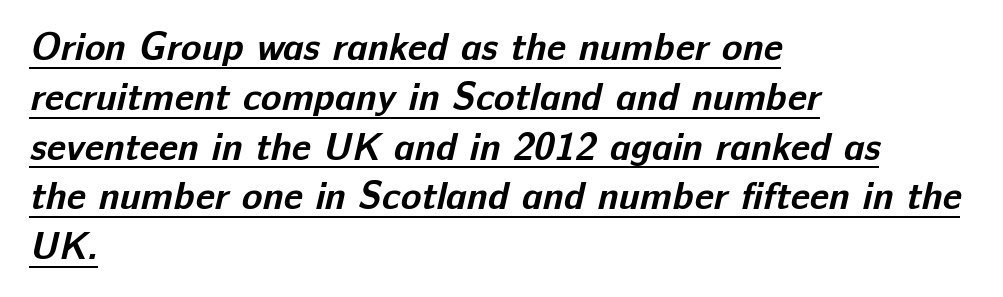
The image shows 38 px bold sans-serif type; set left-aligned, normal line spacing (1.31x), normal letter spacing, underlined; low stroke contrast and a medium x-height.
